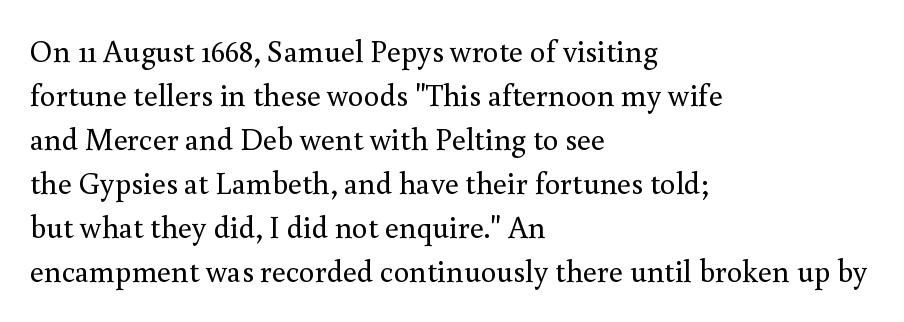
{"serif": "yes", "italic": "no", "bold": "no", "weight": "regular", "width": "normal", "x_height": "small", "monospaced": "no", "underline": "no", "align": "left", "line_spacing": "normal", "line_spacing_ratio": 1.42, "letter_spacing": "normal", "letter_spacing_em": 0.0, "glyph_px": 31}
